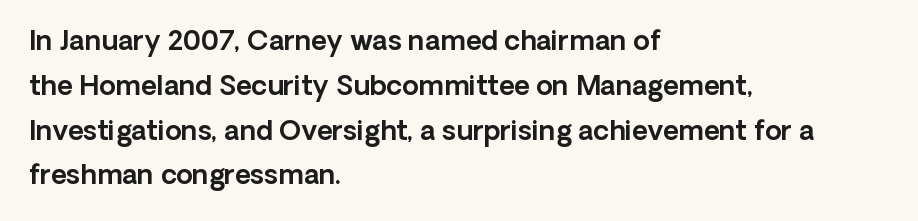
Q: Is the text italic (slanted)? A: No, it is upright.
Q: Is the text underlined? A: No.
Q: How is the paragraph aligned? A: Left-aligned.
Q: Is the spacing between letters normal or unusually wide? A: Normal.
Q: Is the spacing between lines tight, normal or loose? A: Normal.
